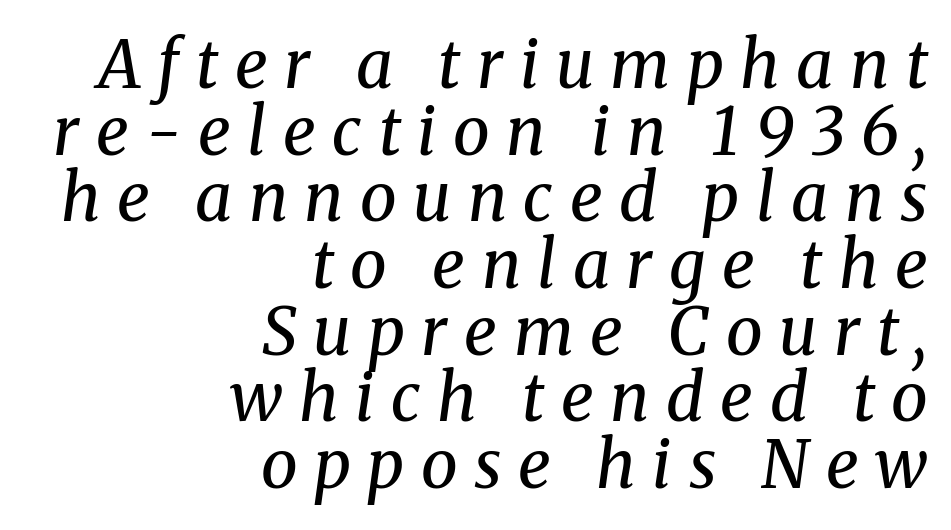
A typesetter would label this face a serif. The letters advance in unequal steps, a hallmark of proportional type. Characters are canted at an angle relative to the baseline's perpendicular. The glyphs are unaccompanied by any horizontal stroke below them. Short note: letters widely spaced. Leading: reduced.
